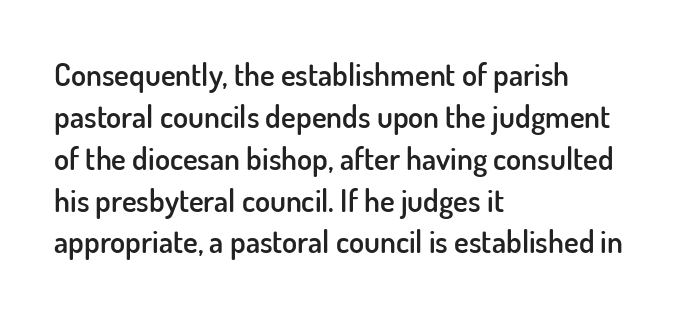
The image shows 31 px semibold sans-serif type, upright; set left-aligned, normal line spacing (1.35x), normal letter spacing, not underlined; low stroke contrast and a small x-height.
